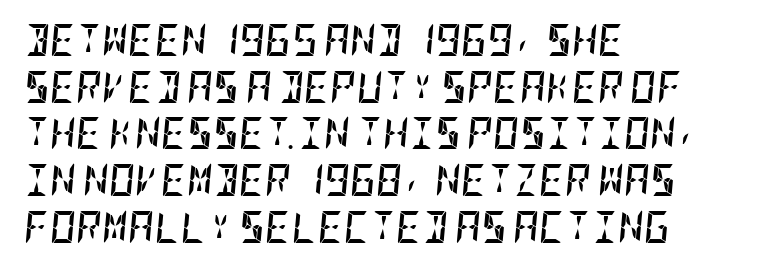
Words float on clear page, feet unadorned. Is the block centered? No — it sits flush against the left margin. Designer's note — italics engaged. Inter-character spacing is left at the font's built-in metrics. Emphasis by weight is at full strength: bold.
